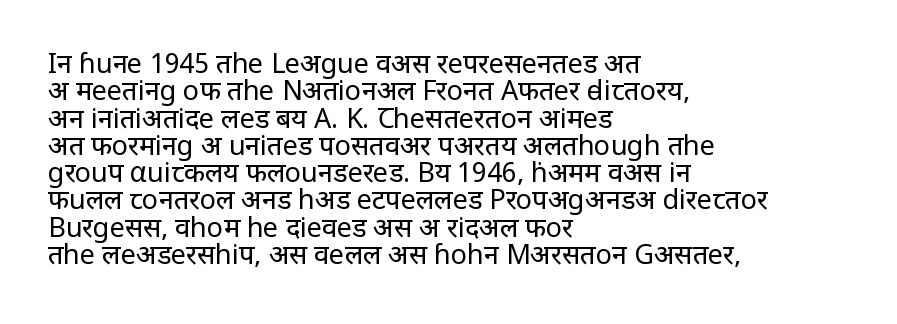
The image shows 27 px text type, upright; set left-aligned, tight line spacing (1.01x), normal letter spacing, not underlined.
